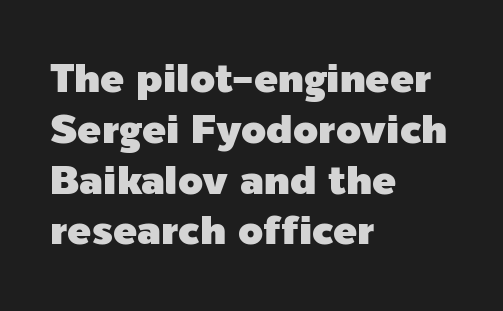
{"serif": "no", "italic": "no", "width": "normal", "x_height": "medium", "monospaced": "no", "underline": "no", "align": "left", "line_spacing": "normal", "line_spacing_ratio": 1.27, "letter_spacing": "normal", "letter_spacing_em": 0.0, "glyph_px": 40}
